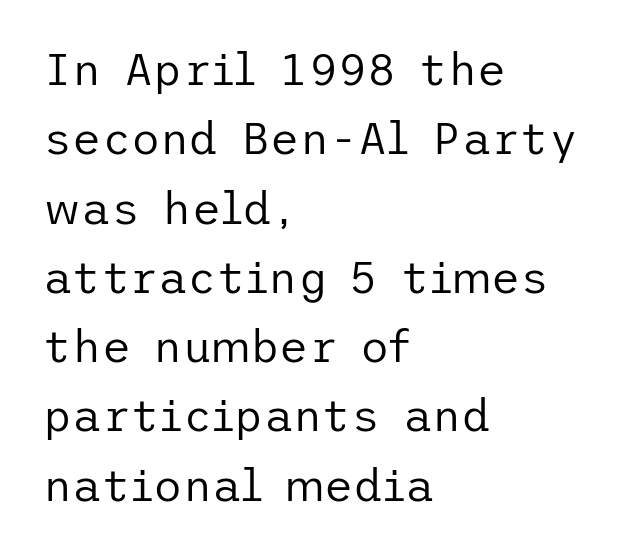
A sans-serif font was chosen for this passage. Tracking here is standard; glyphs follow each other at the usual distance. Left-aligned paragraph, ragged on the right. Summary of vertical rhythm: regular, with standard interline spacing. Quick note: not italic, upright. No word sits above an underline.
